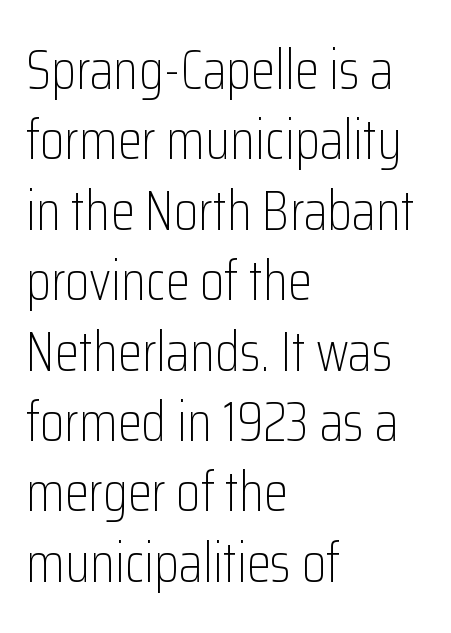
{"serif": "no", "italic": "no", "bold": "no", "weight": "light", "width": "condensed", "stroke_contrast": "low", "x_height": "medium", "monospaced": "no", "underline": "no", "align": "left", "line_spacing": "normal", "line_spacing_ratio": 1.28, "letter_spacing": "normal", "letter_spacing_em": 0.0, "glyph_px": 55}
